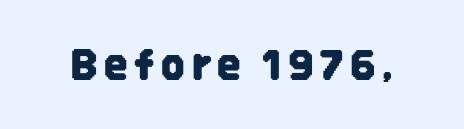
Examine the stroke ends and you'll find no serifs. Descender tails drop into unmarked territory. The letters advance in unequal steps, a hallmark of proportional type. Posture: straight, roman, zero tilt.
